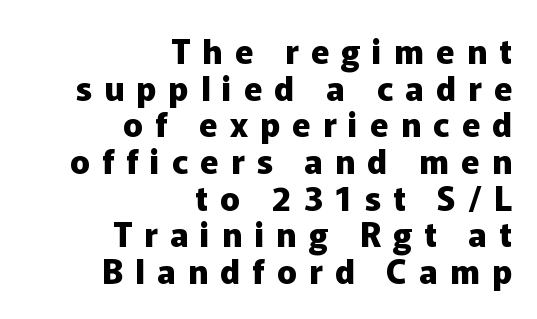
{"serif": "no", "italic": "no", "bold": "yes", "weight": "heavy", "width": "normal", "stroke_contrast": "low", "x_height": "medium", "monospaced": "no", "underline": "no", "align": "right", "line_spacing": "tight", "line_spacing_ratio": 1.11, "letter_spacing": "wide", "letter_spacing_em": 0.37, "glyph_px": 33}
